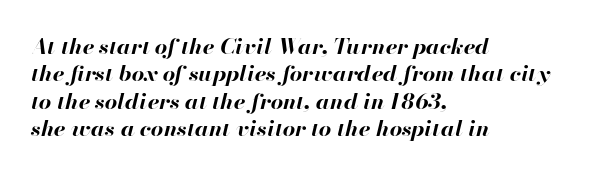
Observe the ordinary spacing: letters are neighbours, not strangers. The axis of the letterforms is tilted away from vertical. The strip under each line holds only bare page. How heavy is the stroke? Heavy — this is a bold. Short and long lines alike share a common starting point at left.
